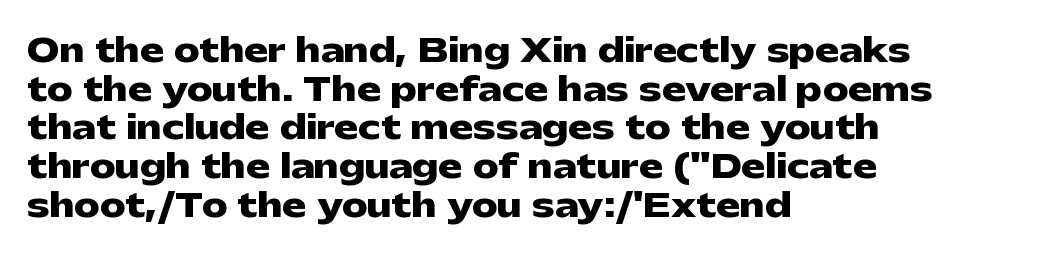
The image shows 32 px heavy, wide sans-serif type, upright; set left-aligned, line spacing 1.21x, normal letter spacing, not underlined; low stroke contrast and a medium x-height.
